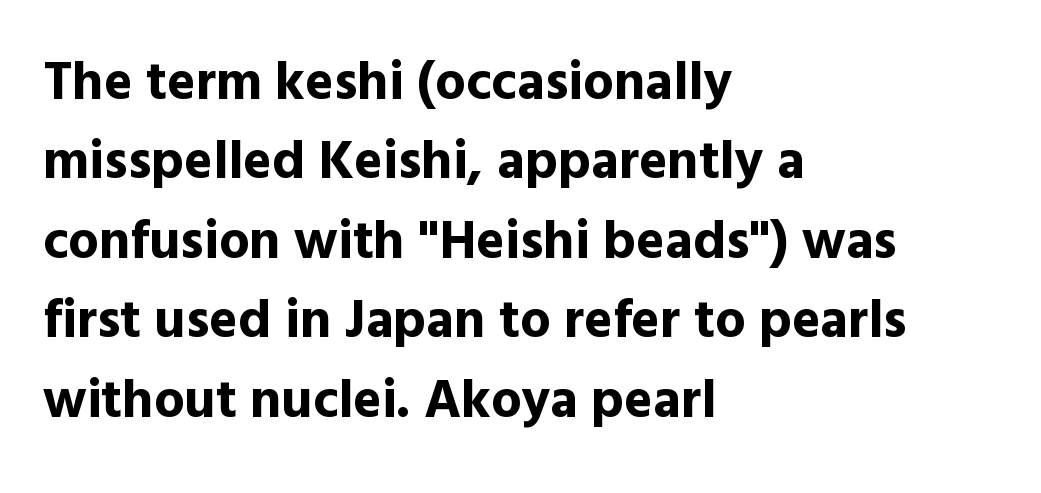
The type sits square on the baseline with zero lean. Vertically, the passage feels balanced, rows spaced as you'd expect. A typesetter would call this zero additional tracking. Every row of glyphs begins at an identical x-position on the left.
